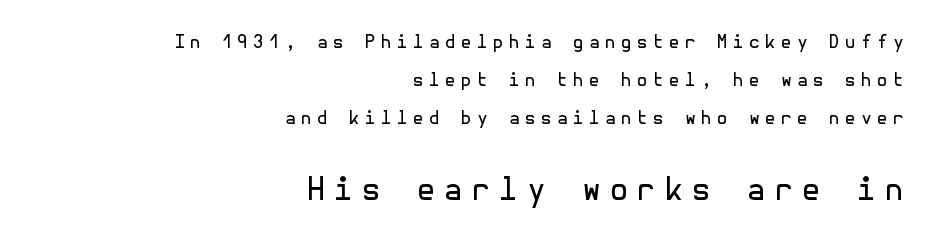
The image shows 31 px regular-weight sans-serif type, upright; set right-aligned, loose line spacing (2.11x), unusually wide letter spacing (+0.27 em), not underlined; the second (bottom) block is 1.72x larger; a medium x-height.
